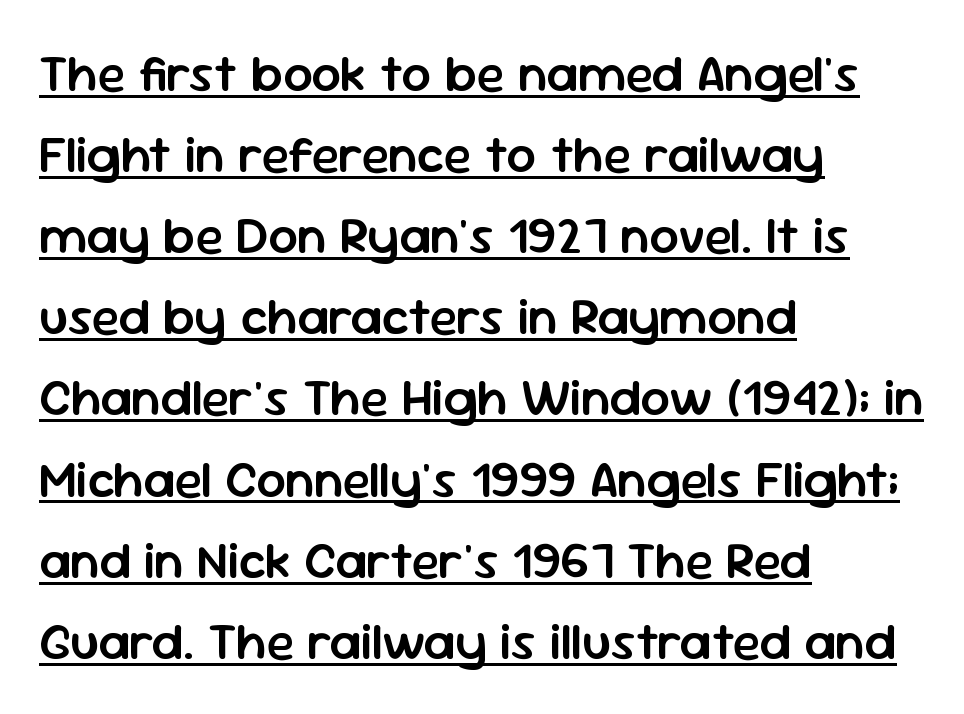
Q: Is the text bold? A: Semi-bold.
Q: Is the text italic (slanted)? A: No, it is upright.
Q: Is the typeface a serif or a sans-serif typeface? A: Sans-serif.
Q: Is the text underlined? A: Yes.
Q: How is the paragraph aligned? A: Left-aligned.
Q: Is the spacing between letters normal or unusually wide? A: Normal.
Q: Is the spacing between lines tight, normal or loose? A: Normal.
Q: Width (condensed, normal, or wide)? A: Normal.
Q: Stroke contrast? A: Low.
Q: x-height? A: Medium.
Q: Monospaced? A: No.
